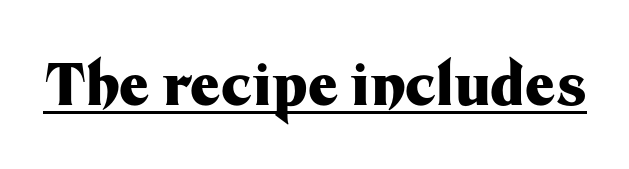
Q: Is the text bold? A: Yes.
Q: Is the text italic (slanted)? A: No, it is upright.
Q: Is the typeface a serif or a sans-serif typeface? A: Sans-serif.
Q: Is the text underlined? A: Yes.
Q: Is the spacing between letters normal or unusually wide? A: Normal.
Q: Width (condensed, normal, or wide)? A: Normal.
Q: Stroke contrast? A: Medium.
Q: x-height? A: Medium.
Q: Monospaced? A: No.
